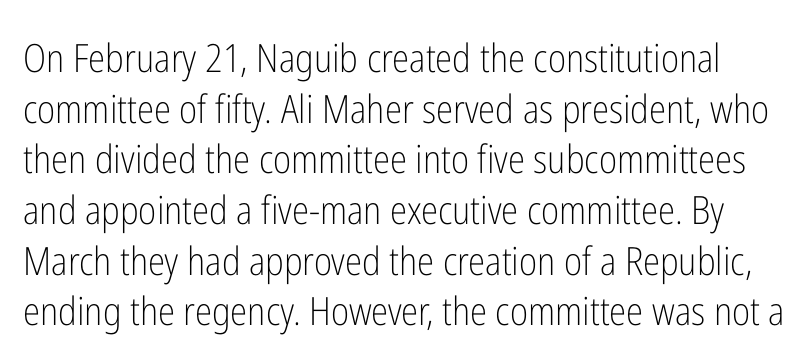
Q: Is the text bold? A: No.
Q: Is the text italic (slanted)? A: No, it is upright.
Q: Is the typeface a serif or a sans-serif typeface? A: Sans-serif.
Q: Is the text underlined? A: No.
Q: Is the spacing between letters normal or unusually wide? A: Normal.
Q: Is the spacing between lines tight, normal or loose? A: Normal.
Q: Width (condensed, normal, or wide)? A: Condensed.
Q: Stroke contrast? A: Low.
Q: x-height? A: Medium.
Q: Monospaced? A: No.
